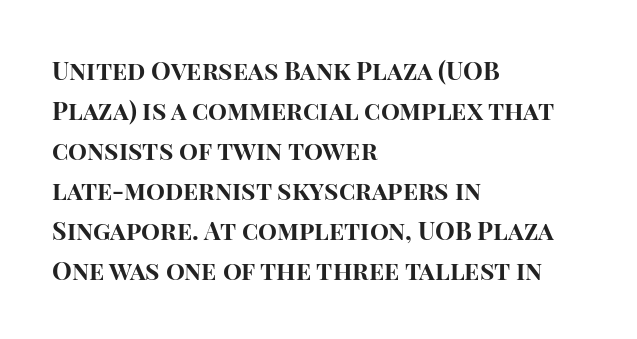
{"italic": "no", "bold": "yes", "underline": "no", "align": "left", "line_spacing": "normal", "line_spacing_ratio": 1.6, "letter_spacing": "normal", "letter_spacing_em": 0.0, "glyph_px": 25}
